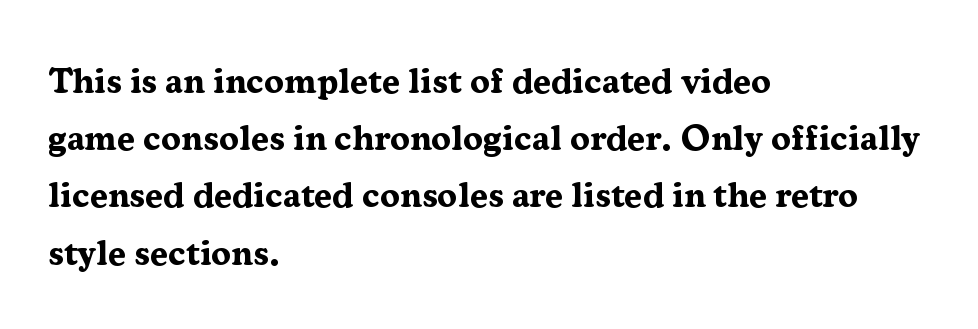
The image shows 36 px bold serif type, upright; set left-aligned, normal line spacing (1.59x), normal letter spacing, not underlined; medium stroke contrast and a medium x-height.
